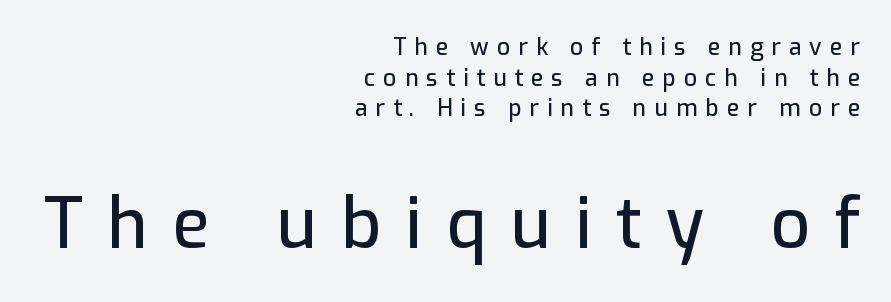
Type size steps up from the first block to the second. Style check: upright. Typeset ragged left — the right edge is the straight one. Each letter keeps its own natural width here, so spacing adapts to shape.
